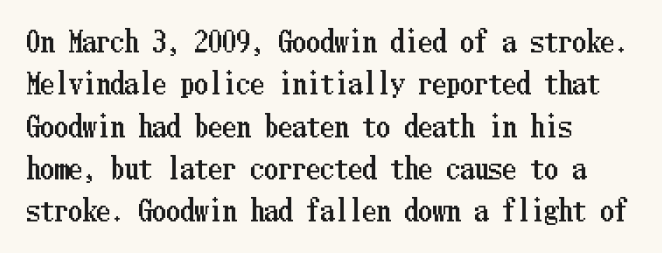
Every stem runs plumb, perpendicular to the baseline. The vertical gap from one line to the next is medium. Descenders are the only things crossing below the line. What stands out about the letter spacing? Nothing — it is the standard amount. Alignment: flush left.
